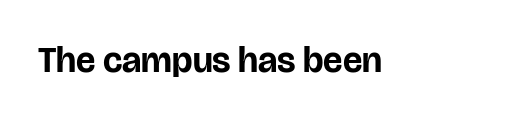
The specimen omits any rule beneath the text block's lines. The glyphs in this specimen are sans serif. If you drew a line through each stem, it would be perfectly vertical. How are the letters spaced? Ordinarily, with no added tracking.
